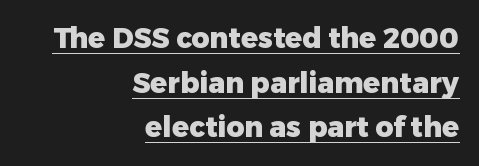
{"serif": "no", "italic": "no", "bold": "yes", "weight": "heavy", "width": "normal", "stroke_contrast": "low", "x_height": "medium", "monospaced": "no", "underline": "yes", "align": "right", "line_spacing": "normal", "line_spacing_ratio": 1.59, "letter_spacing": "normal", "letter_spacing_em": 0.0, "glyph_px": 28}
